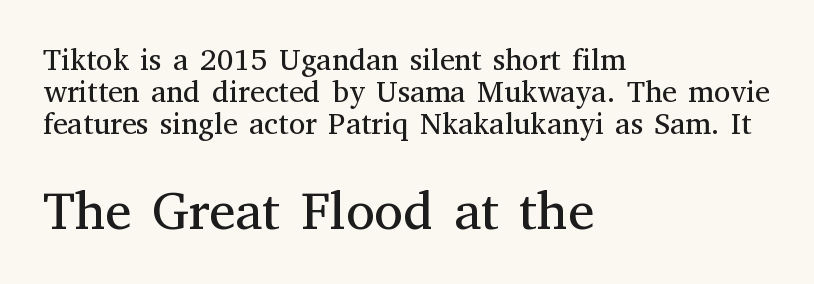
The image shows 53 px regular-weight serif type, upright; set left-aligned, tight line spacing (1.07x), normal letter spacing, not underlined; the second (bottom) block is 1.77x larger; medium stroke contrast and a medium x-height.
